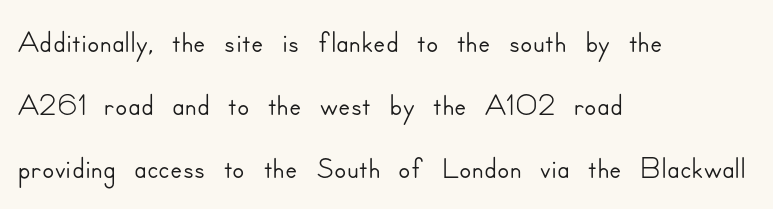
{"serif": "no", "italic": "no", "width": "normal", "stroke_contrast": "low", "x_height": "small", "monospaced": "no", "underline": "no", "align": "left", "line_spacing": "normal", "line_spacing_ratio": 1.4, "letter_spacing": "normal", "letter_spacing_em": 0.0, "glyph_px": 45}
